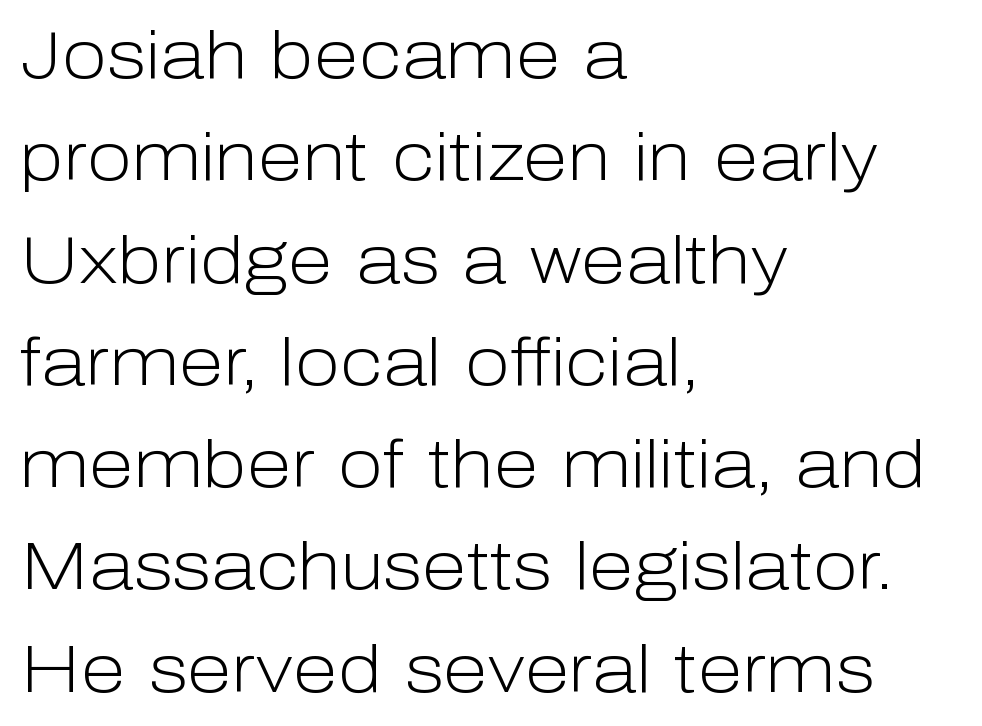
Just letters on the line, the space beneath them empty. A typesetter would call this zero additional tracking. Each line starts at the same left margin while the right side varies. The rendering shows plain stroke endings on the letterforms — a sans-serif design. No heavy texture on the line: the type isn't bold.
